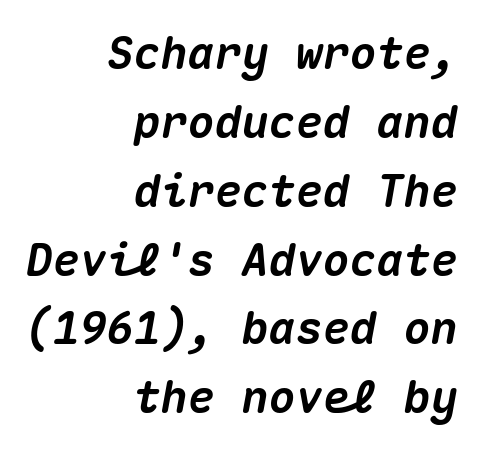
The image shows 45 px heavy type, italic (leaning right), monospaced; set right-aligned, normal line spacing (1.53x), normal letter spacing, not underlined; medium stroke contrast and a medium x-height.
